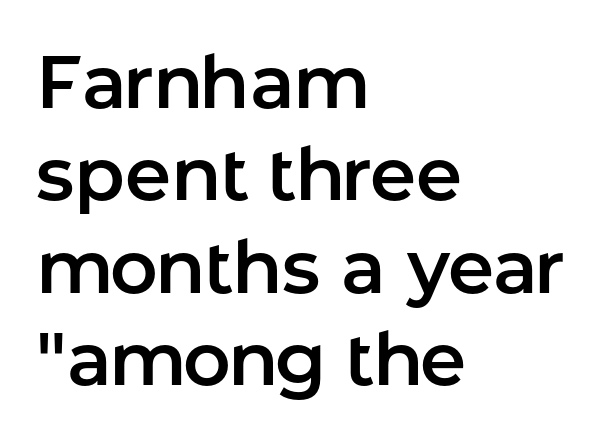
{"serif": "no", "italic": "no", "width": "normal", "stroke_contrast": "low", "x_height": "medium", "monospaced": "no", "underline": "no", "align": "left", "line_spacing": "normal", "line_spacing_ratio": 1.25, "letter_spacing": "normal", "letter_spacing_em": 0.0, "glyph_px": 74}
